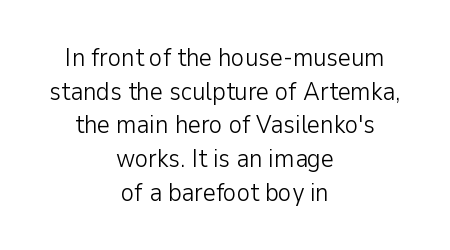
Q: Is the text bold? A: No.
Q: Is the text italic (slanted)? A: No, it is upright.
Q: Is the text underlined? A: No.
Q: How is the paragraph aligned? A: Centered.
Q: Is the spacing between letters normal or unusually wide? A: Normal.
Q: Is the spacing between lines tight, normal or loose? A: Normal.
